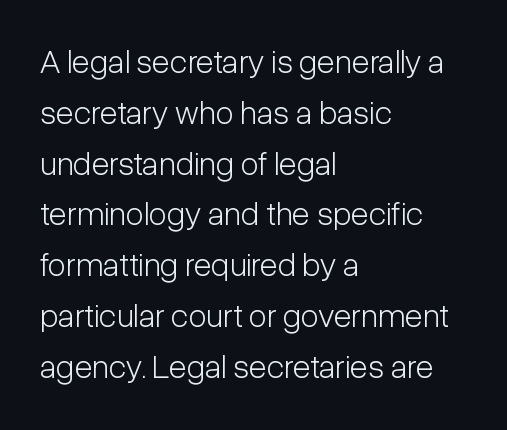
Posture: upright roman. Looks like regular typesetting: each glyph gets only the width it needs. The paragraph has a hard left edge and a soft right edge. A quiet, ordinary-to-light weight characterises the typeface.
